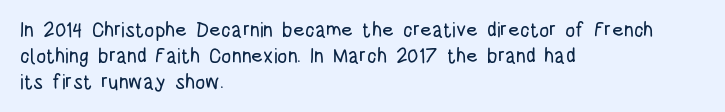
Q: Is the text italic (slanted)? A: No, it is upright.
Q: Is the text underlined? A: No.
Q: How is the paragraph aligned? A: Left-aligned.
Q: Is the spacing between letters normal or unusually wide? A: Normal.
Q: Is the spacing between lines tight, normal or loose? A: Normal.
